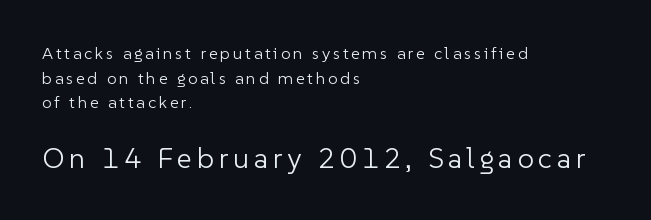
Q: Is the text bold? A: No.
Q: Is the text italic (slanted)? A: No, it is upright.
Q: Is the typeface a serif or a sans-serif typeface? A: Sans-serif.
Q: Is the text underlined? A: No.
Q: How is the paragraph aligned? A: Left-aligned.
Q: Is the spacing between lines tight, normal or loose? A: Normal.
Q: Which block of text is set in a larger size, the first (top) or the second (bottom)? A: The second (bottom) one.
Q: Width (condensed, normal, or wide)? A: Normal.
Q: Stroke contrast? A: Low.
Q: x-height? A: Medium.
Q: Monospaced? A: No.
